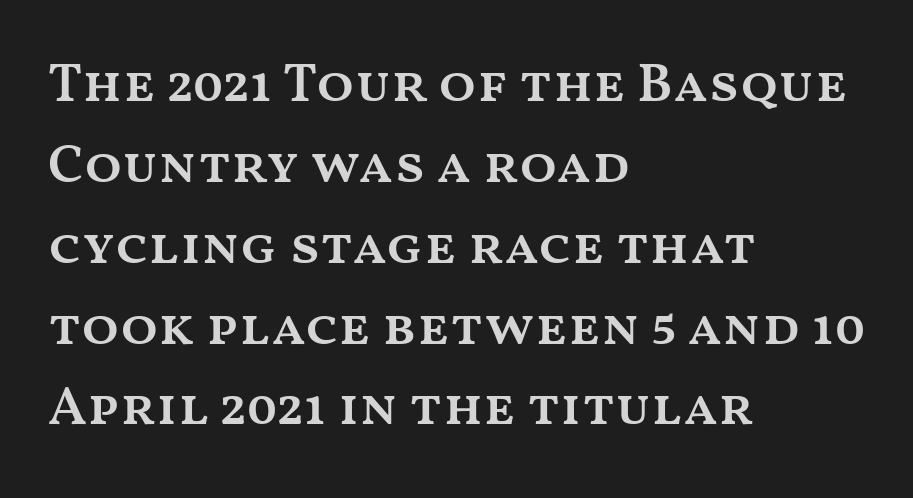
{"italic": "no", "bold": "semi", "weight": "semibold", "width": "wide", "stroke_contrast": "medium", "x_height": "medium", "monospaced": "no", "underline": "no", "align": "left", "line_spacing": "normal", "line_spacing_ratio": 1.47, "letter_spacing": "normal", "letter_spacing_em": 0.0, "glyph_px": 55}
